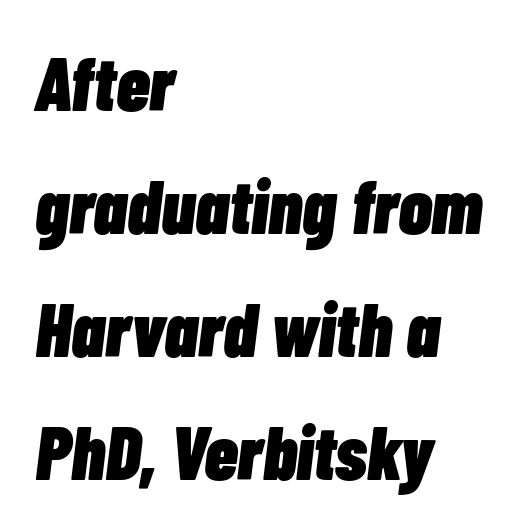
The image shows 76 px heavy, condensed type, italic (leaning right); set left-aligned, normal line spacing (1.62x), normal letter spacing, not underlined; low stroke contrast and a medium x-height.
